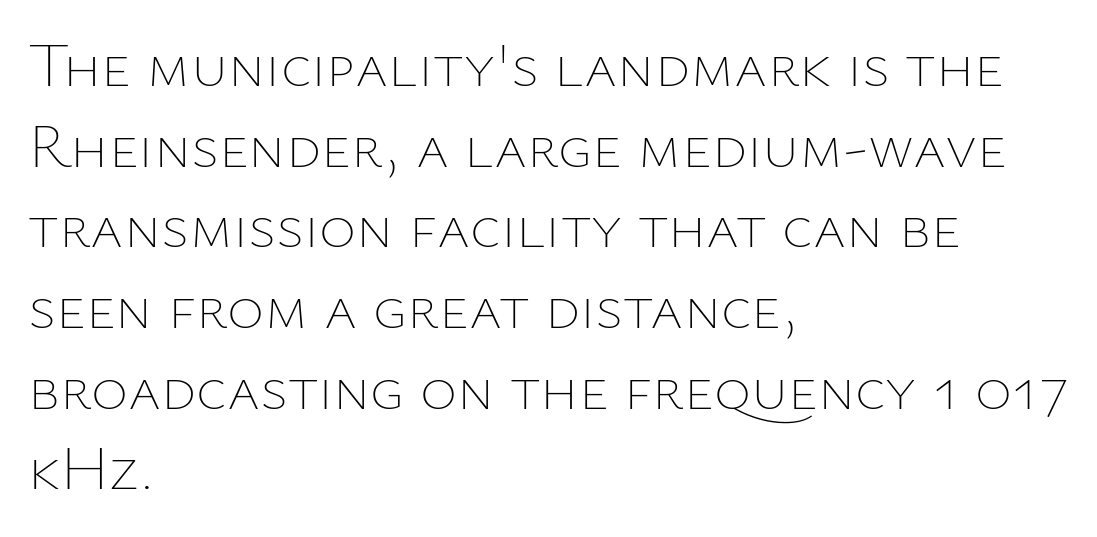
Q: Is the text bold? A: No.
Q: Is the text italic (slanted)? A: No, it is upright.
Q: Is the text underlined? A: No.
Q: How is the paragraph aligned? A: Left-aligned.
Q: Is the spacing between letters normal or unusually wide? A: Normal.
Q: Is the spacing between lines tight, normal or loose? A: Normal.
Q: Width (condensed, normal, or wide)? A: Normal.
Q: Stroke contrast? A: Low.
Q: x-height? A: Medium.
Q: Monospaced? A: No.
